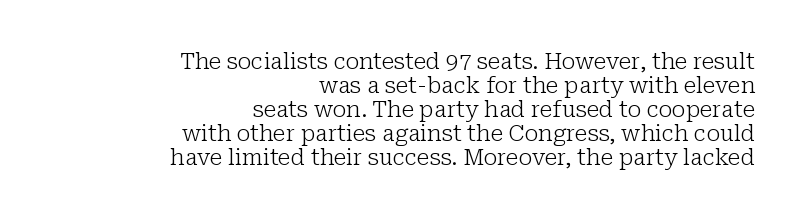
{"italic": "no", "bold": "no", "underline": "no", "align": "right", "line_spacing": "tight", "line_spacing_ratio": 1.09, "letter_spacing": "normal", "letter_spacing_em": 0.0, "glyph_px": 22}
